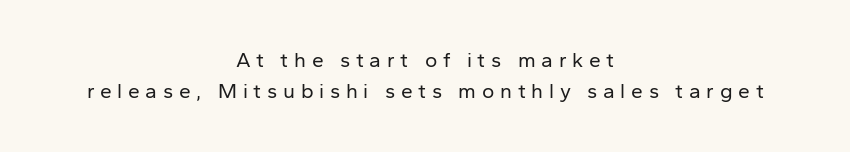
Q: Is the text bold? A: No.
Q: Is the text italic (slanted)? A: No, it is upright.
Q: Is the text underlined? A: No.
Q: How is the paragraph aligned? A: Centered.
Q: Is the spacing between letters normal or unusually wide? A: Unusually wide.
Q: Is the spacing between lines tight, normal or loose? A: Normal.
